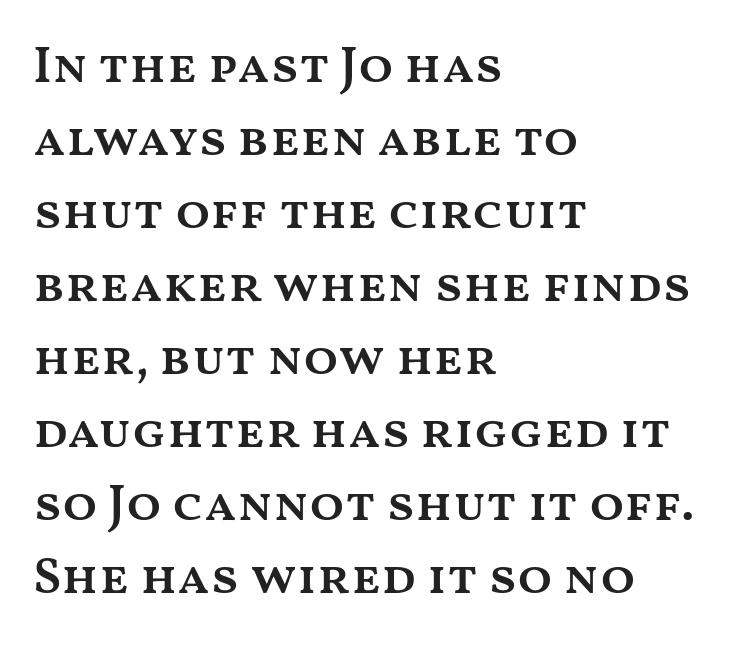
The image shows 51 px semibold, wide type, upright; set left-aligned, normal line spacing (1.43x), normal letter spacing, not underlined; medium stroke contrast and a medium x-height.
